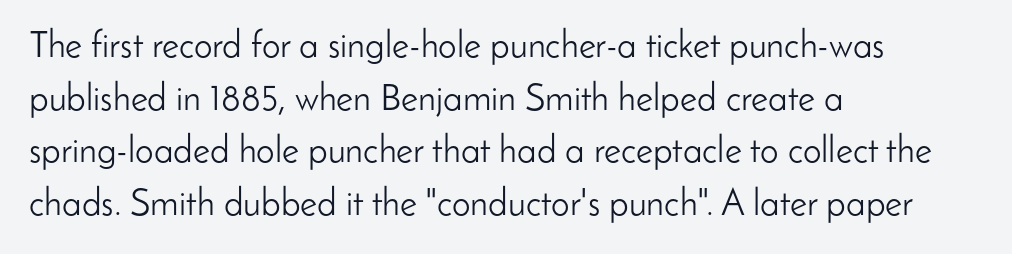
Leftover space on each line is placed entirely after the last word. Caption: standard tracking, unaltered. Here the designer chose a conventional face with non-uniform glyph widths. Heaviness? Minimal to ordinary, like unemphasized prose. Descender tails drop into unmarked territory. Line spacing here is normal.
